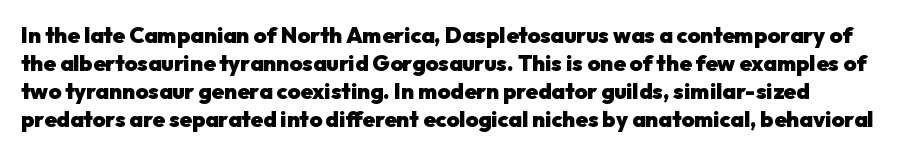
The image shows 22 px bold type, upright; set normal line spacing (1.27x), normal letter spacing, not underlined.
